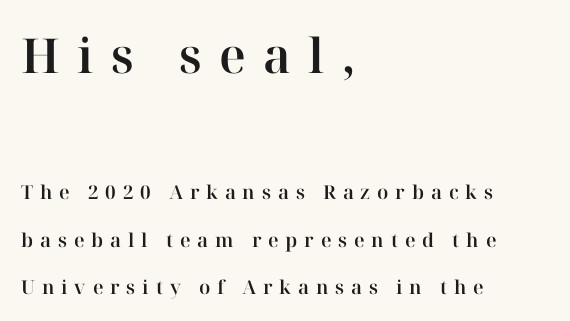
Q: Is the text italic (slanted)? A: No, it is upright.
Q: Is the typeface a serif or a sans-serif typeface? A: Serif.
Q: Is the text underlined? A: No.
Q: How is the paragraph aligned? A: Left-aligned.
Q: Is the spacing between letters normal or unusually wide? A: Unusually wide.
Q: Is the spacing between lines tight, normal or loose? A: Loose.
Q: Which block of text is set in a larger size, the first (top) or the second (bottom)? A: The first (top) one.
Q: Width (condensed, normal, or wide)? A: Normal.
Q: Stroke contrast? A: High.
Q: x-height? A: Medium.
Q: Monospaced? A: No.
